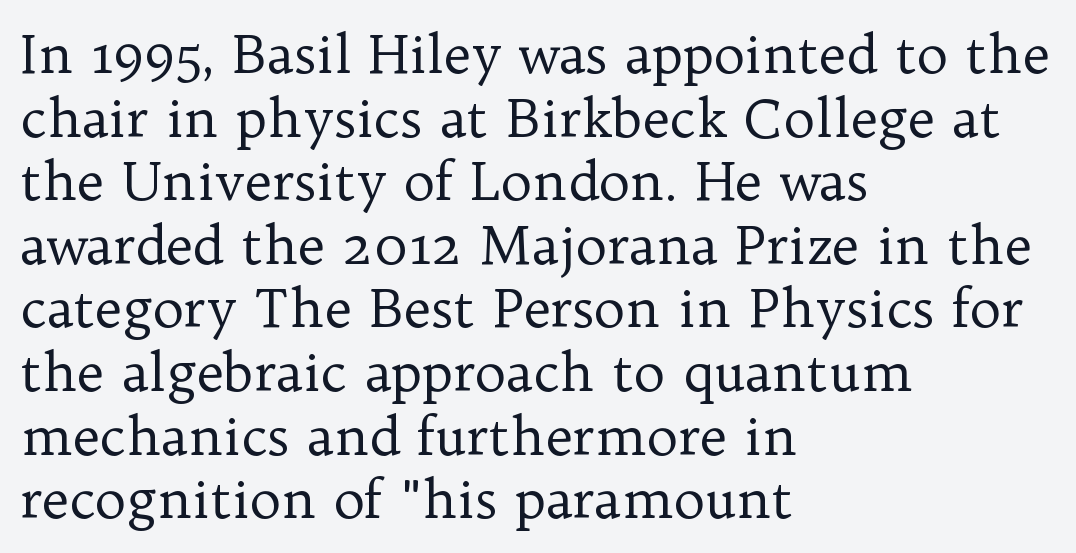
The image shows 53 px regular-weight serif type, upright; set left-aligned, line spacing 1.2x, normal letter spacing, not underlined; low stroke contrast and a medium x-height.
